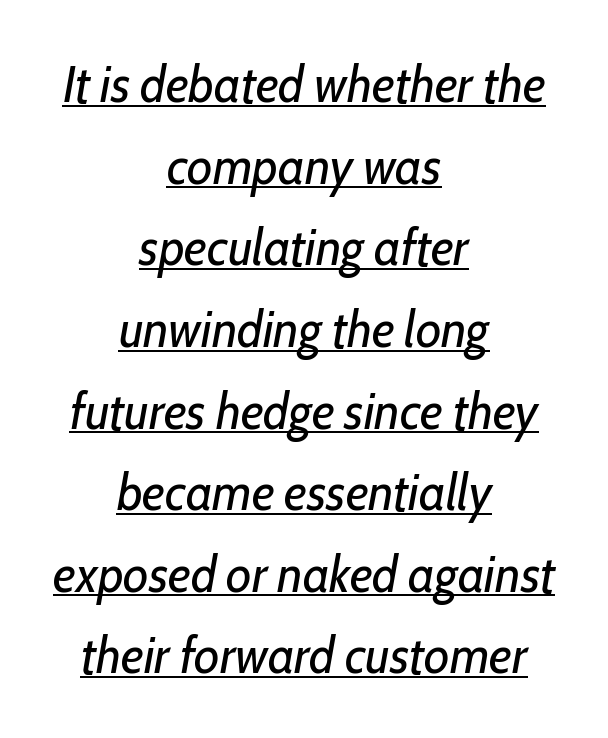
The image shows 52 px regular-weight, condensed type, italic (leaning right); set centered, normal line spacing (1.57x), normal letter spacing, underlined; low stroke contrast and a medium x-height.
